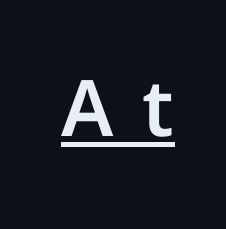
Q: Is the text italic (slanted)? A: No, it is upright.
Q: Is the typeface a serif or a sans-serif typeface? A: Sans-serif.
Q: Is the text underlined? A: Yes.
Q: Is the spacing between letters normal or unusually wide? A: Unusually wide.
Q: Width (condensed, normal, or wide)? A: Normal.
Q: Stroke contrast? A: Low.
Q: x-height? A: Medium.
Q: Monospaced? A: No.
